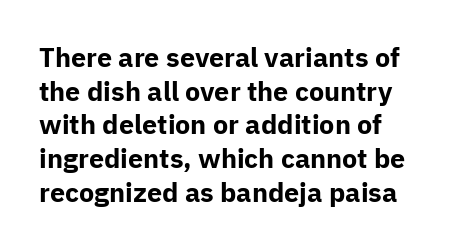
{"italic": "no", "bold": "yes", "underline": "no", "line_spacing": "normal", "line_spacing_ratio": 1.25, "letter_spacing": "normal", "letter_spacing_em": 0.0, "glyph_px": 27}
